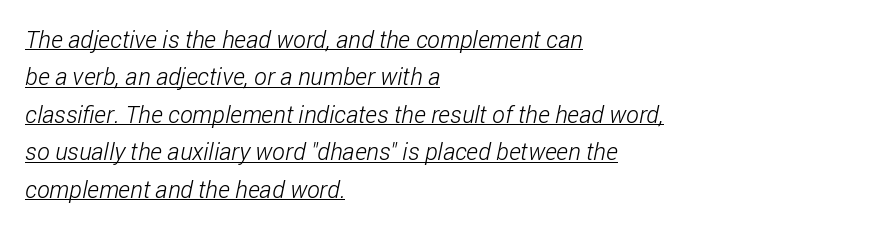
Q: Is the text bold? A: No.
Q: Is the text underlined? A: Yes.
Q: How is the paragraph aligned? A: Left-aligned.
Q: Is the spacing between letters normal or unusually wide? A: Normal.
Q: Is the spacing between lines tight, normal or loose? A: Normal.
